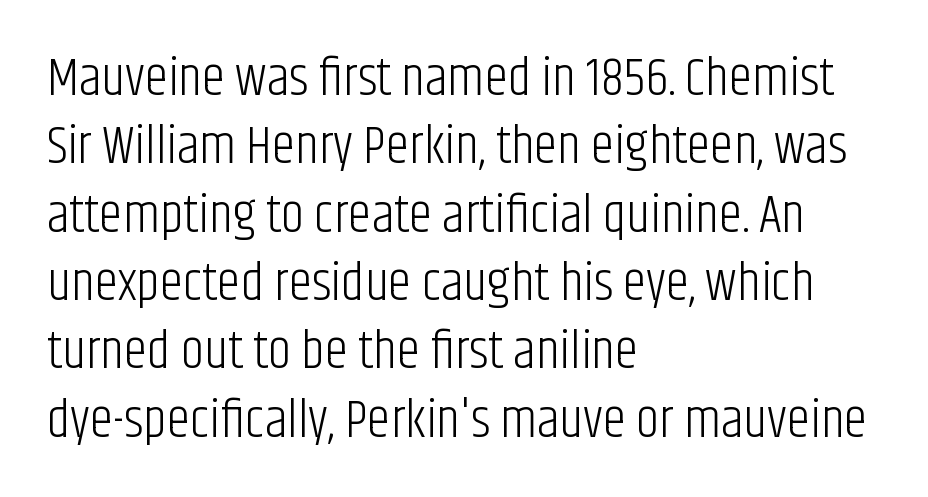
{"serif": "no", "italic": "no", "bold": "no", "weight": "light", "width": "condensed", "stroke_contrast": "low", "x_height": "large", "monospaced": "no", "underline": "no", "align": "left", "line_spacing": "normal", "line_spacing_ratio": 1.29, "letter_spacing": "normal", "letter_spacing_em": 0.0, "glyph_px": 53}
